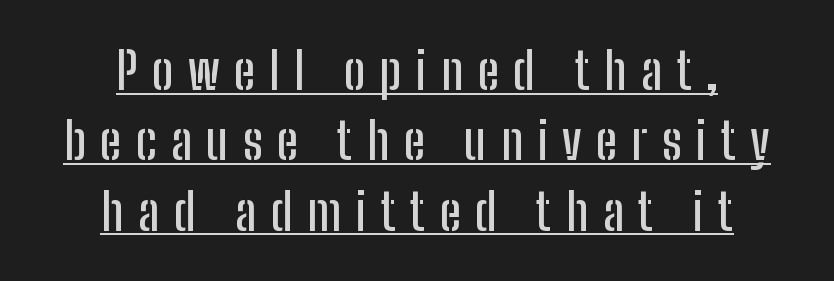
{"serif": "no", "italic": "no", "width": "condensed", "stroke_contrast": "low", "x_height": "medium", "monospaced": "no", "underline": "yes", "align": "center", "line_spacing": "normal", "line_spacing_ratio": 1.38, "letter_spacing": "wide", "letter_spacing_em": 0.28, "glyph_px": 51}
